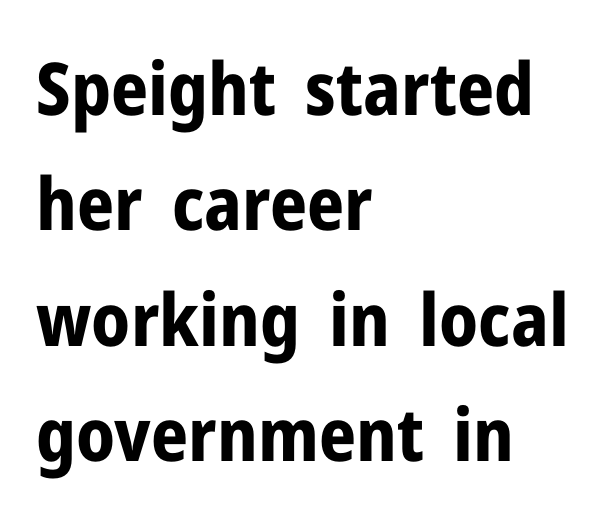
Q: Is the text bold? A: Yes.
Q: Is the text italic (slanted)? A: No, it is upright.
Q: Is the typeface a serif or a sans-serif typeface? A: Sans-serif.
Q: Is the text underlined? A: No.
Q: How is the paragraph aligned? A: Left-aligned.
Q: Is the spacing between letters normal or unusually wide? A: Normal.
Q: Is the spacing between lines tight, normal or loose? A: Normal.
Q: Width (condensed, normal, or wide)? A: Normal.
Q: Stroke contrast? A: Low.
Q: x-height? A: Medium.
Q: Monospaced? A: No.
